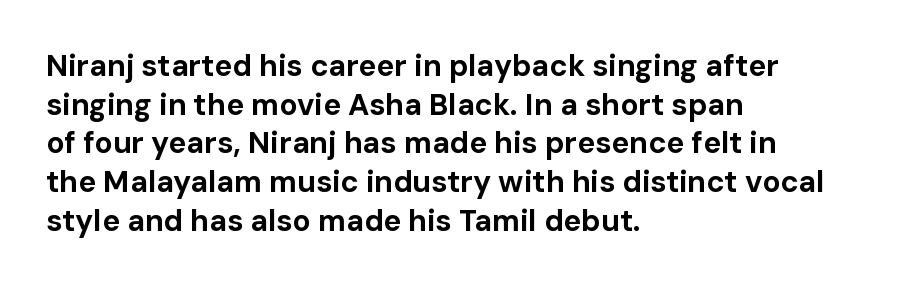
Q: Is the text bold? A: Yes.
Q: Is the text italic (slanted)? A: No, it is upright.
Q: Is the typeface a serif or a sans-serif typeface? A: Sans-serif.
Q: Is the text underlined? A: No.
Q: How is the paragraph aligned? A: Left-aligned.
Q: Is the spacing between letters normal or unusually wide? A: Normal.
Q: Is the spacing between lines tight, normal or loose? A: Normal.
Q: Width (condensed, normal, or wide)? A: Normal.
Q: Stroke contrast? A: Low.
Q: x-height? A: Medium.
Q: Monospaced? A: No.
